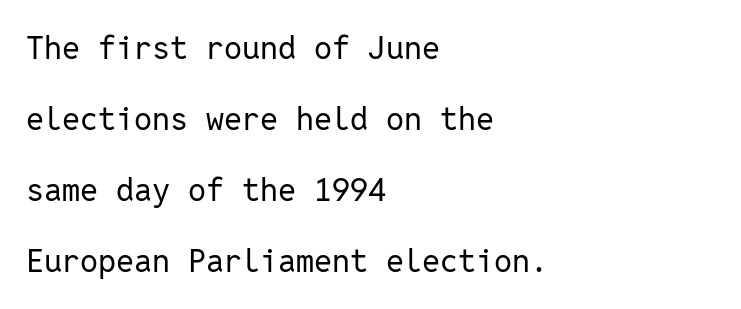
{"serif": "no", "italic": "no", "bold": "no", "weight": "regular", "width": "normal", "stroke_contrast": "low", "x_height": "medium", "monospaced": "yes", "underline": "no", "align": "left", "line_spacing": "loose", "line_spacing_ratio": 2.22, "letter_spacing": "normal", "letter_spacing_em": 0.0, "glyph_px": 32}
